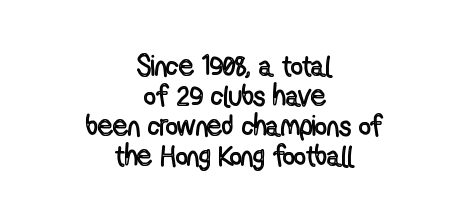
Q: Is the text italic (slanted)? A: No, it is upright.
Q: Is the text underlined? A: No.
Q: How is the paragraph aligned? A: Centered.
Q: Is the spacing between letters normal or unusually wide? A: Normal.
Q: Is the spacing between lines tight, normal or loose? A: Tight.
Q: Width (condensed, normal, or wide)? A: Condensed.
Q: x-height? A: Medium.
Q: Monospaced? A: No.
